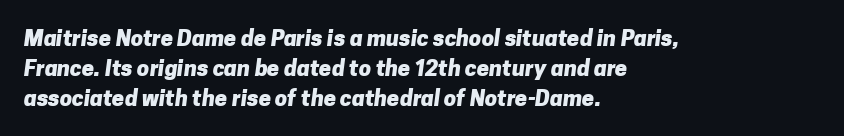
The image shows 22 px bold type; set left-aligned, normal line spacing (1.36x), normal letter spacing, not underlined.
